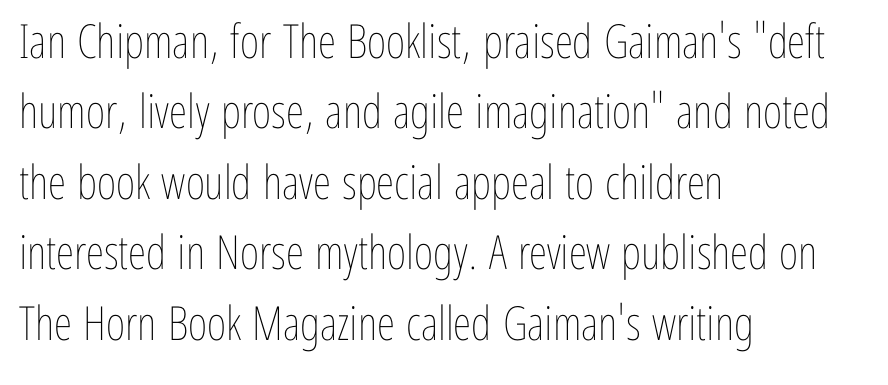
Q: Is the text bold? A: No.
Q: Is the text italic (slanted)? A: No, it is upright.
Q: Is the text underlined? A: No.
Q: How is the paragraph aligned? A: Left-aligned.
Q: Is the spacing between letters normal or unusually wide? A: Normal.
Q: Is the spacing between lines tight, normal or loose? A: Normal.
Q: Width (condensed, normal, or wide)? A: Condensed.
Q: Stroke contrast? A: Low.
Q: x-height? A: Medium.
Q: Monospaced? A: No.
